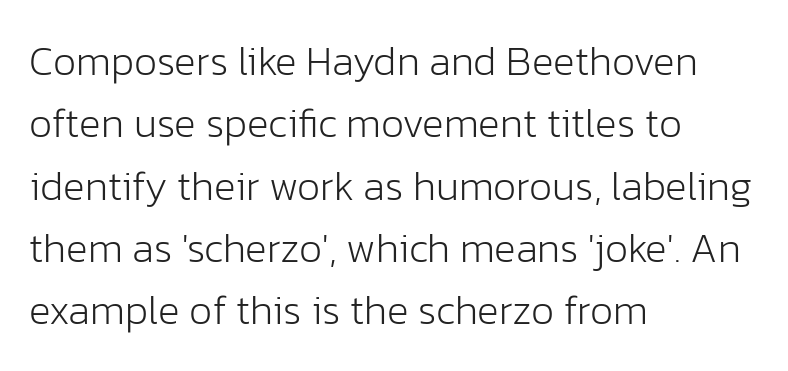
The letters stand upright; this is a roman face. Tracking value appears to be zero — textbook default spacing. How would I describe the line gaps? Plain and ordinary. Classification — sans serif. Nobody drew a line under any word here. Do the characters align in a grid? No, the font is proportional.
